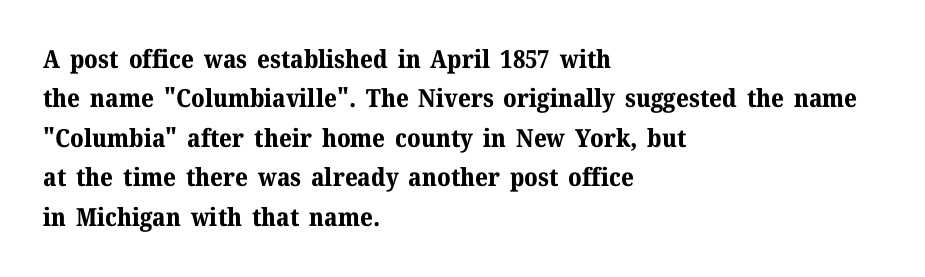
{"italic": "no", "bold": "yes", "underline": "no", "align": "left", "line_spacing": "normal", "line_spacing_ratio": 1.58, "letter_spacing": "normal", "letter_spacing_em": 0.0, "glyph_px": 25}
